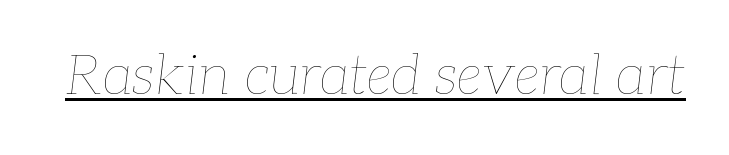
In terms of posture, this sample is oblique. Does extra space separate the letters? No, they use regular spacing. Check the space under the baseline: a stroke is drawn there. Compared with a typical body face, this is equally light or lighter still. Each letter keeps its own natural width here, so spacing adapts to shape.
